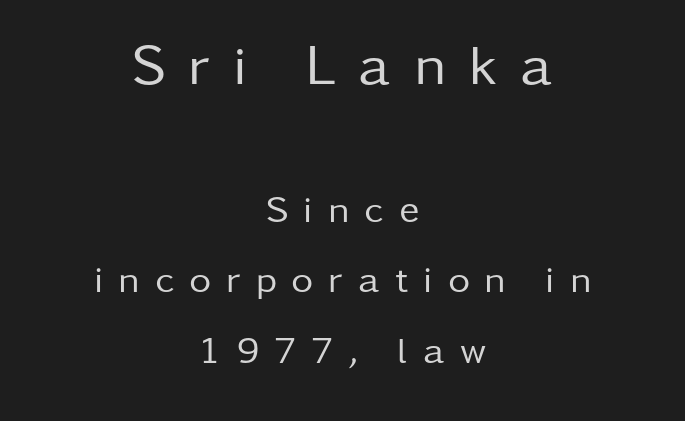
Q: Is the text bold? A: No.
Q: Is the text italic (slanted)? A: No, it is upright.
Q: Is the typeface a serif or a sans-serif typeface? A: Sans-serif.
Q: Is the text underlined? A: No.
Q: How is the paragraph aligned? A: Centered.
Q: Is the spacing between letters normal or unusually wide? A: Unusually wide.
Q: Which block of text is set in a larger size, the first (top) or the second (bottom)? A: The first (top) one.
Q: Width (condensed, normal, or wide)? A: Normal.
Q: Stroke contrast? A: Low.
Q: x-height? A: Medium.
Q: Monospaced? A: No.
